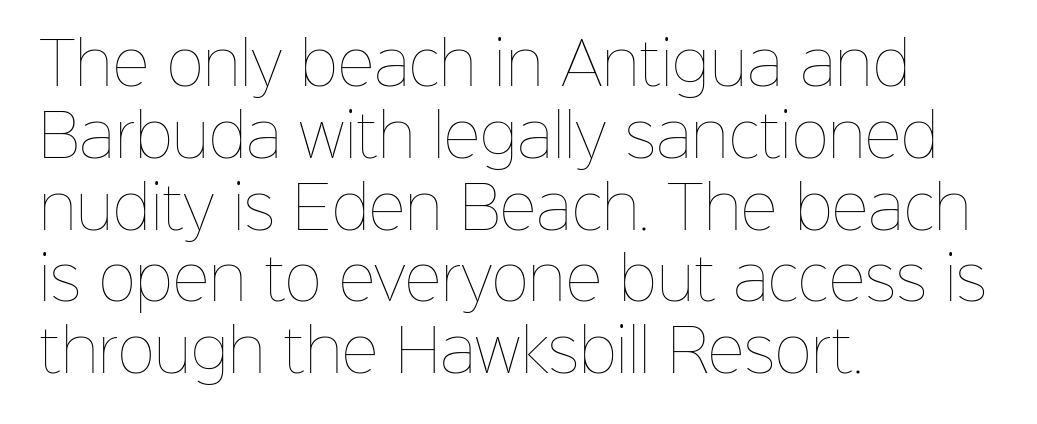
The image shows 57 px thin type, upright; set left-aligned, normal line spacing (1.26x), normal letter spacing, not underlined; low stroke contrast and a medium x-height.
